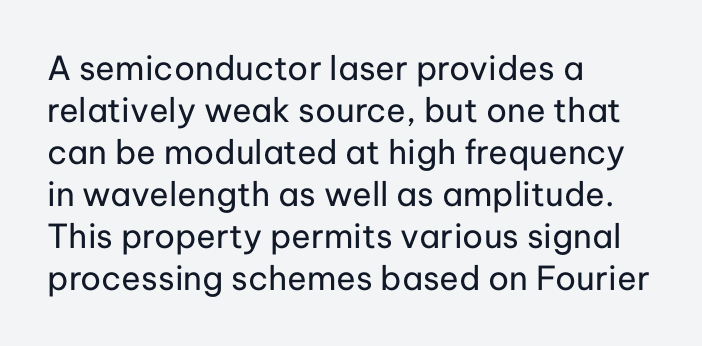
{"serif": "no", "italic": "no", "bold": "no", "weight": "regular", "width": "normal", "stroke_contrast": "low", "x_height": "medium", "monospaced": "no", "underline": "no", "align": "left", "line_spacing": "normal", "line_spacing_ratio": 1.27, "letter_spacing": "normal", "letter_spacing_em": 0.0, "glyph_px": 33}
